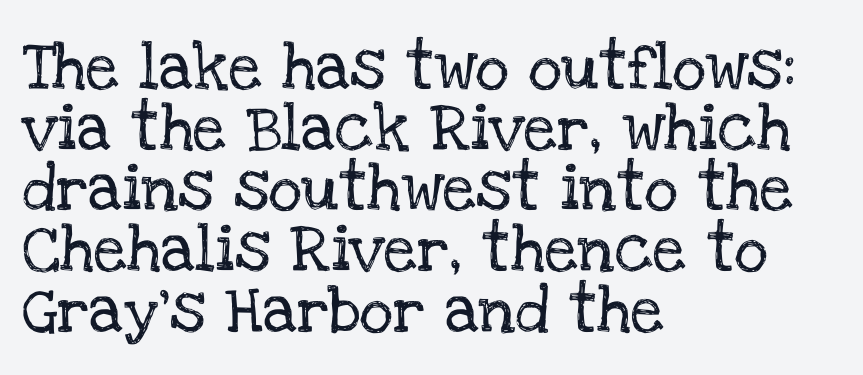
Q: Is the text italic (slanted)? A: No, it is upright.
Q: Is the typeface a serif or a sans-serif typeface? A: Serif.
Q: Is the text underlined? A: No.
Q: How is the paragraph aligned? A: Left-aligned.
Q: Is the spacing between letters normal or unusually wide? A: Normal.
Q: Is the spacing between lines tight, normal or loose? A: Normal.
Q: Width (condensed, normal, or wide)? A: Normal.
Q: Stroke contrast? A: Low.
Q: x-height? A: Large.
Q: Monospaced? A: No.
